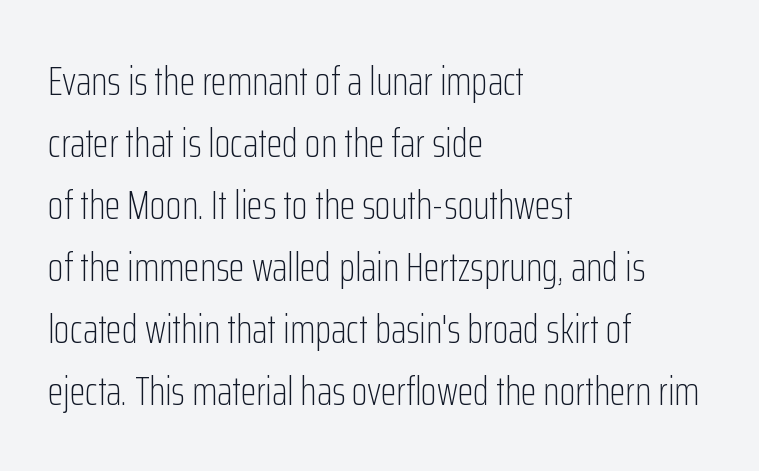
The image shows 41 px light, condensed sans-serif type, upright; set left-aligned, normal line spacing (1.51x), normal letter spacing, not underlined; low stroke contrast and a medium x-height.
